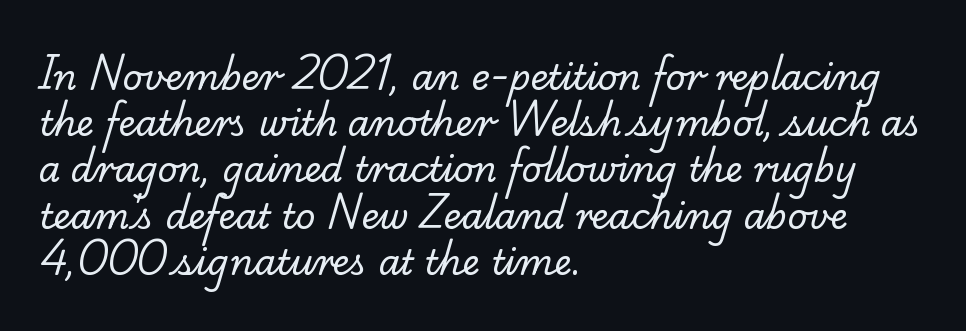
Q: Is the text bold? A: No.
Q: Is the text underlined? A: No.
Q: How is the paragraph aligned? A: Left-aligned.
Q: Is the spacing between letters normal or unusually wide? A: Normal.
Q: Is the spacing between lines tight, normal or loose? A: Normal.
Q: Width (condensed, normal, or wide)? A: Normal.
Q: Stroke contrast? A: Low.
Q: x-height? A: Small.
Q: Monospaced? A: No.
